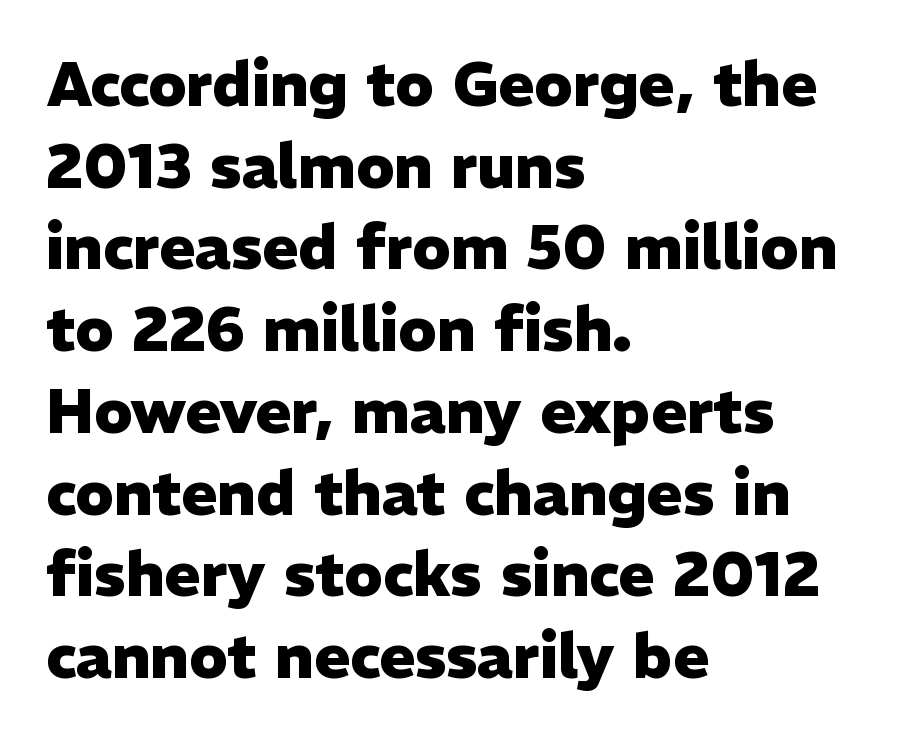
Q: Is the text bold? A: Yes.
Q: Is the text italic (slanted)? A: No, it is upright.
Q: Is the typeface a serif or a sans-serif typeface? A: Sans-serif.
Q: Is the text underlined? A: No.
Q: How is the paragraph aligned? A: Left-aligned.
Q: Is the spacing between letters normal or unusually wide? A: Normal.
Q: Is the spacing between lines tight, normal or loose? A: Normal.
Q: Width (condensed, normal, or wide)? A: Normal.
Q: Stroke contrast? A: Low.
Q: x-height? A: Medium.
Q: Monospaced? A: No.
